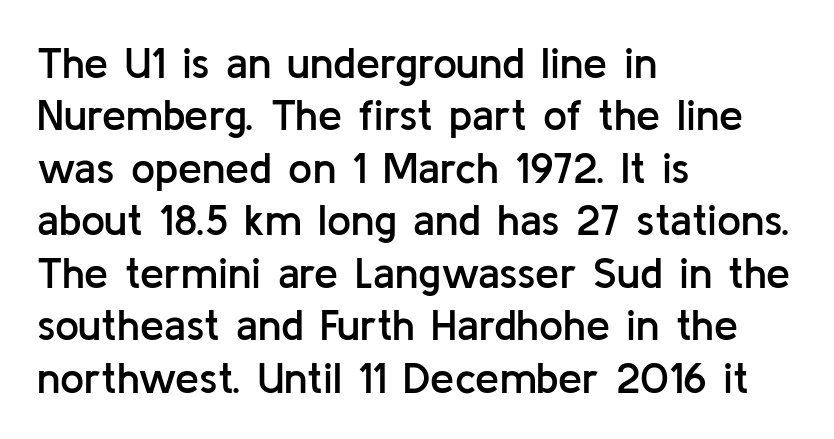
{"serif": "no", "italic": "no", "bold": "semi", "weight": "semibold", "width": "normal", "stroke_contrast": "low", "x_height": "medium", "monospaced": "no", "underline": "no", "align": "left", "line_spacing_ratio": 1.22, "letter_spacing": "normal", "letter_spacing_em": 0.0, "glyph_px": 43}
